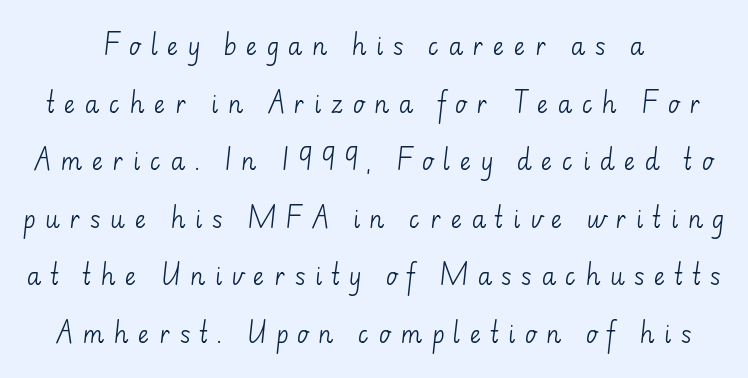
Q: Is the text bold? A: No.
Q: Is the text italic (slanted)? A: Yes.
Q: Is the text underlined? A: No.
Q: Is the spacing between letters normal or unusually wide? A: Unusually wide.
Q: Is the spacing between lines tight, normal or loose? A: Loose.
